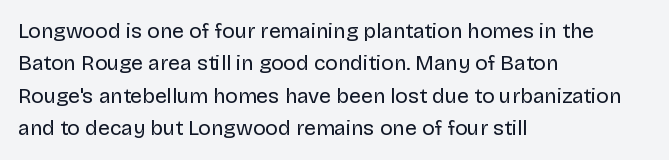
Words float on clear page, feet unadorned. Letters have the restrained weight of plain body copy at most. Horizontal alignment here is leftward, the default for most running prose. Whoever set this chose a conventional vertical rhythm. This sample uses an upright cut, with every glyph sitting square on the baseline.
